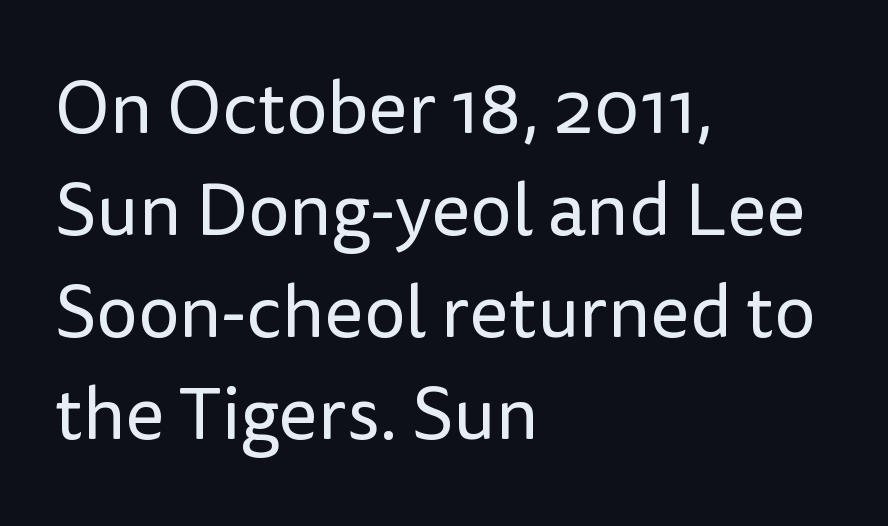
The rendering keeps characters at their native spacing. Proportional: the letters do not fall into vertical columns. These lines stack with their left ends in a neat column. This block has exactly the height ordinary leading produces. Beneath every word, the page is bare.
